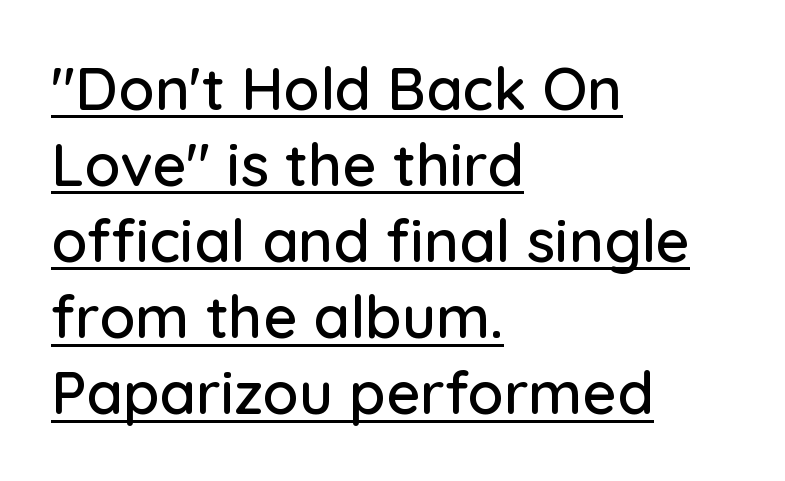
Examine the stroke ends and you'll find no serifs. Glyph-to-glyph distance matches everyday printed text. This sample keeps an unexceptional amount of space between lines. Line starts are locked; line ends wander.
